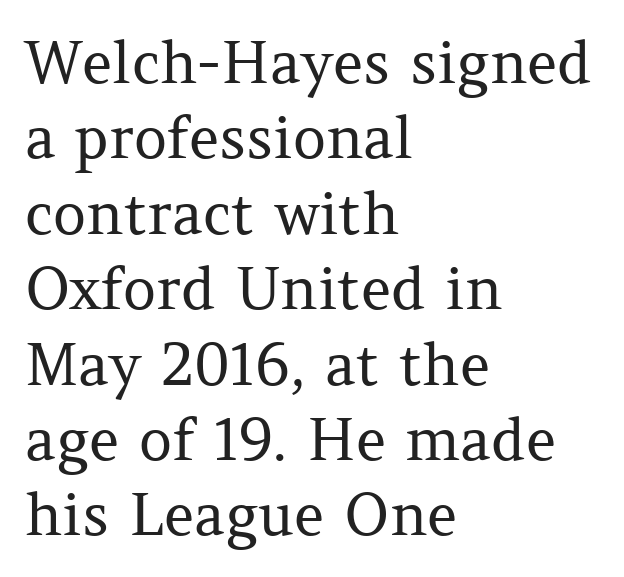
{"serif": "yes", "italic": "no", "bold": "no", "weight": "regular", "width": "normal", "stroke_contrast": "medium", "x_height": "medium", "monospaced": "no", "underline": "no", "align": "left", "line_spacing": "normal", "line_spacing_ratio": 1.3, "letter_spacing": "normal", "letter_spacing_em": 0.0, "glyph_px": 58}
